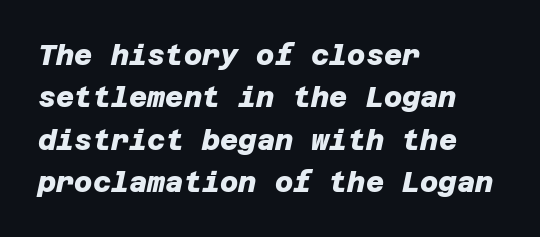
{"serif": "no", "bold": "yes", "weight": "heavy", "width": "normal", "stroke_contrast": "low", "x_height": "large", "underline": "no", "align": "left", "line_spacing": "normal", "line_spacing_ratio": 1.51, "letter_spacing": "normal", "letter_spacing_em": 0.0, "glyph_px": 28}
